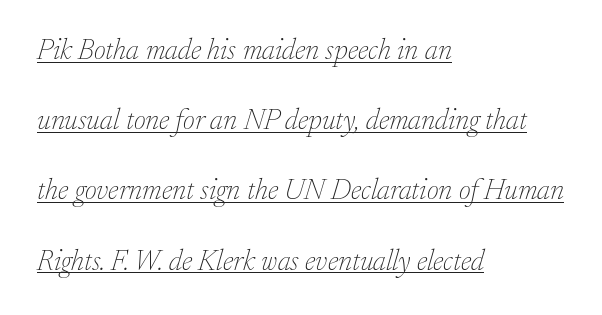
Glyph-to-glyph distance matches everyday printed text. Check where the strokes stop: tiny serifs finish them off. Teacher's note: observe the even left margin — that is flush-left alignment. Quick note: italic. This is underlined copy, the kind a proofreader might mark for attention.
